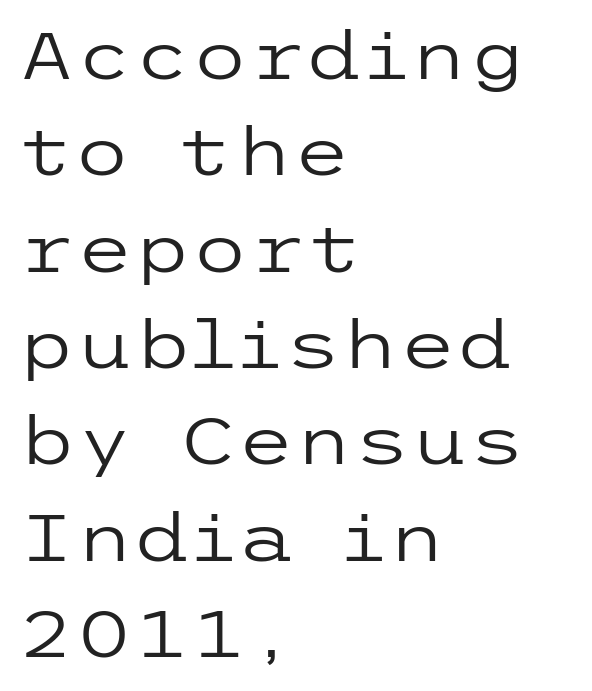
When letters stand straight like this, we call the style roman or upright. Look at the tracking — it's just the regular setting, nothing added. The face looks like a standard text weight, possibly lighter. The rendering shows plain stroke endings on the letterforms — a sans-serif design.
